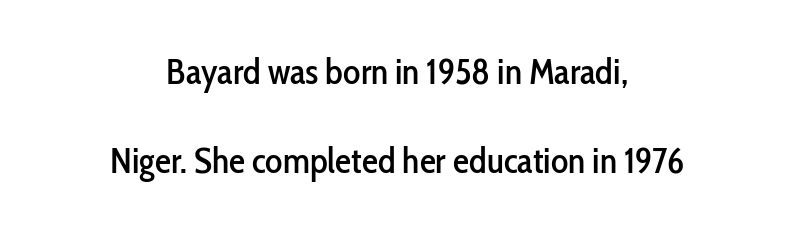
The passage shown is not underscored anywhere. Every row of glyphs is offset so its center matches the block's center. This is roman type, the default non-slanted kind. The leading is generous, giving the passage an open texture.
